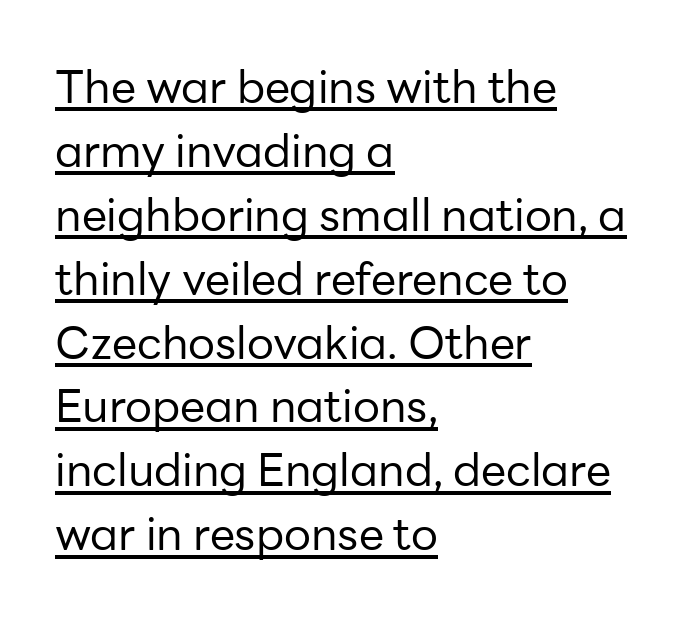
The lettering stays uniformly vertical, giving the passage a roman look. You could call the tracking neutral — neither tight nor loose. You could not count columns in this text — the font is proportionally spaced. Glance below the letters and you will spot a drawn line.
